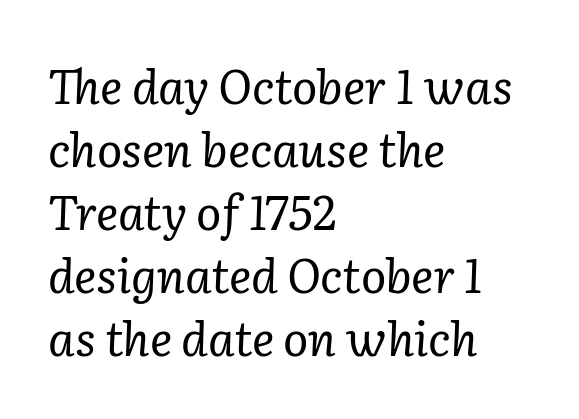
Q: Is the text bold? A: No.
Q: Is the text italic (slanted)? A: Yes, it leans right by about 2 degrees.
Q: Is the typeface a serif or a sans-serif typeface? A: Serif.
Q: Is the text underlined? A: No.
Q: How is the paragraph aligned? A: Left-aligned.
Q: Is the spacing between letters normal or unusually wide? A: Normal.
Q: Is the spacing between lines tight, normal or loose? A: Normal.
Q: Width (condensed, normal, or wide)? A: Normal.
Q: Stroke contrast? A: Low.
Q: x-height? A: Medium.
Q: Monospaced? A: No.
